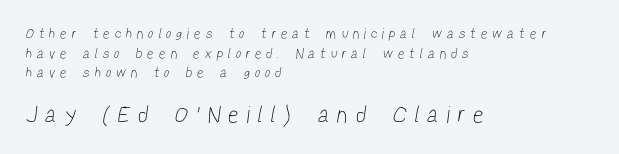
{"bold": "no", "underline": "no", "align": "left", "line_spacing": "normal", "line_spacing_ratio": 1.4, "letter_spacing": "wide", "letter_spacing_em": 0.43, "larger_block": "second", "size_ratio": 1.64, "glyph_px": 23}
